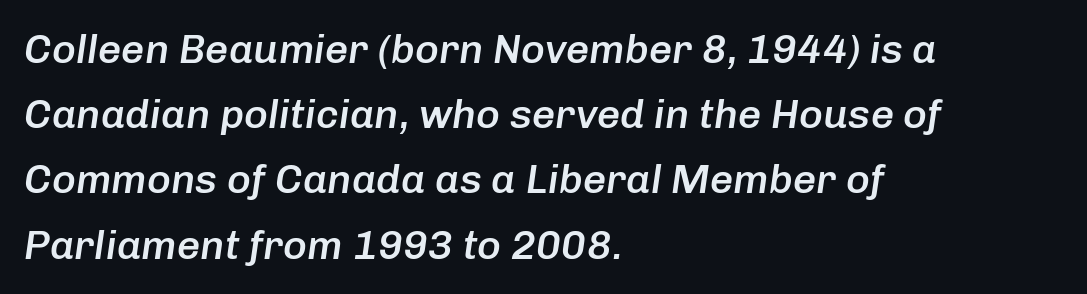
Is this a fixed-width face? No — the glyphs have proportional, varying widths. Horizontal bands of white between lines are of average thickness. Quick note: underline off. What stands out about the letter spacing? Nothing — it is the standard amount. The font is running at a semibold setting, under full bold.
